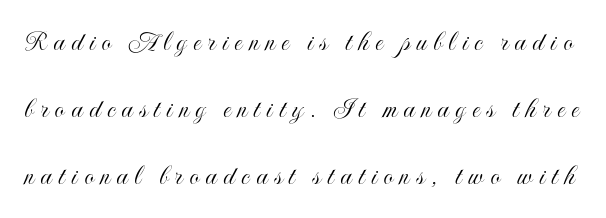
The image shows 30 px condensed type; set loose line spacing (2.24x), unusually wide letter spacing (+0.22 em), not underlined; a small x-height.
